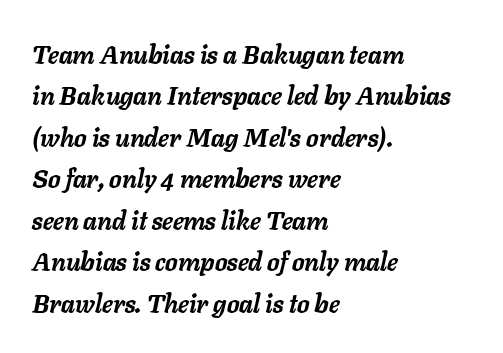
Q: Is the text bold? A: Yes.
Q: Is the text italic (slanted)? A: Yes, it leans right by about 11 degrees.
Q: Is the text underlined? A: No.
Q: How is the paragraph aligned? A: Left-aligned.
Q: Is the spacing between letters normal or unusually wide? A: Normal.
Q: Is the spacing between lines tight, normal or loose? A: Normal.
